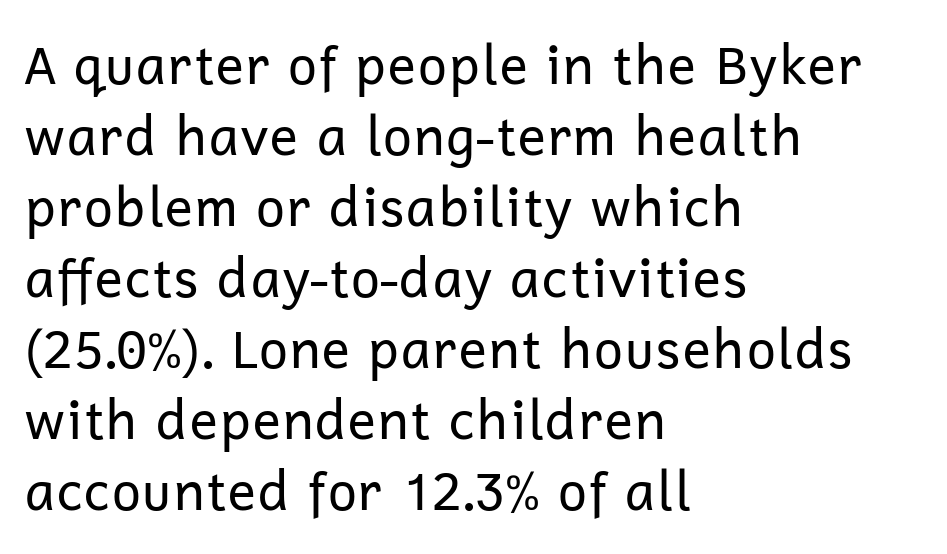
{"serif": "no", "italic": "no", "bold": "no", "weight": "regular", "width": "normal", "stroke_contrast": "low", "x_height": "medium", "monospaced": "no", "underline": "no", "align": "left", "line_spacing": "normal", "line_spacing_ratio": 1.34, "letter_spacing": "normal", "letter_spacing_em": 0.0, "glyph_px": 53}
